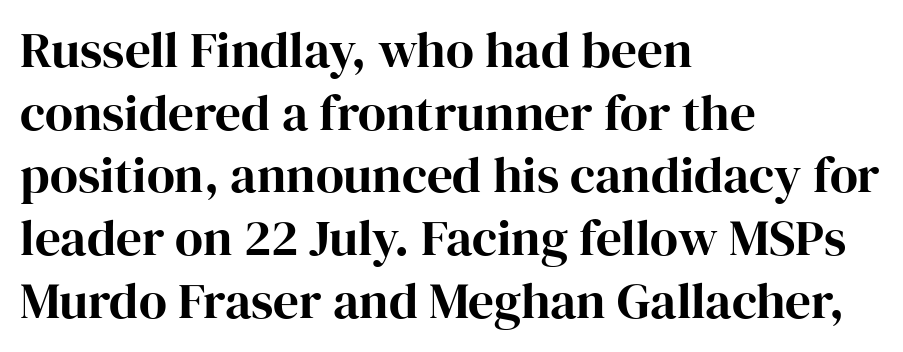
Q: Is the text italic (slanted)? A: No, it is upright.
Q: Is the typeface a serif or a sans-serif typeface? A: Serif.
Q: Is the text underlined? A: No.
Q: How is the paragraph aligned? A: Left-aligned.
Q: Is the spacing between letters normal or unusually wide? A: Normal.
Q: Width (condensed, normal, or wide)? A: Normal.
Q: Stroke contrast? A: High.
Q: x-height? A: Medium.
Q: Monospaced? A: No.
